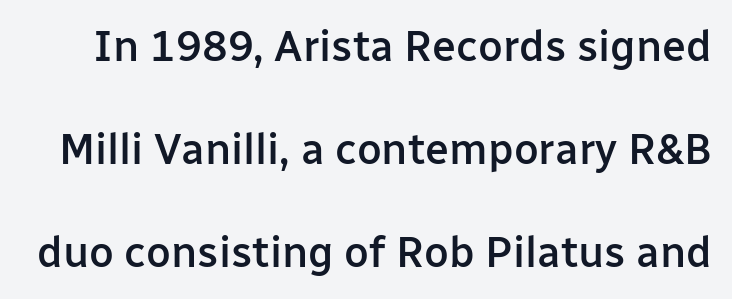
Successive baselines arrive slowly, with a big drop between each. Tall strokes in this sample are plumb rather than angled. Bold? Not quite — semibold, heavier than regular but stopping short. Serifs: no, the terminals of the letterforms are clean. You could not count columns in this text — the font is proportionally spaced.
